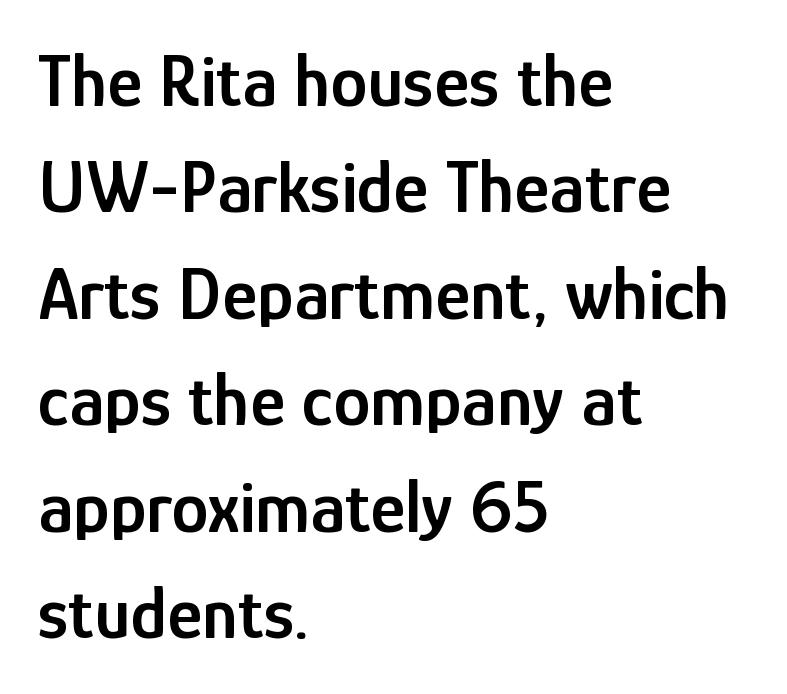
The image shows 75 px semibold, condensed sans-serif type, upright; set left-aligned, normal line spacing (1.42x), normal letter spacing, not underlined; low stroke contrast and a medium x-height.
